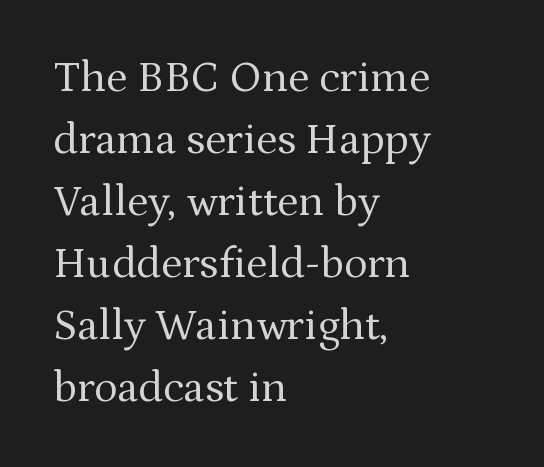
{"serif": "yes", "italic": "no", "bold": "no", "weight": "regular", "width": "normal", "stroke_contrast": "medium", "x_height": "medium", "monospaced": "no", "underline": "no", "align": "left", "line_spacing": "normal", "line_spacing_ratio": 1.41, "letter_spacing": "normal", "letter_spacing_em": 0.0, "glyph_px": 44}
